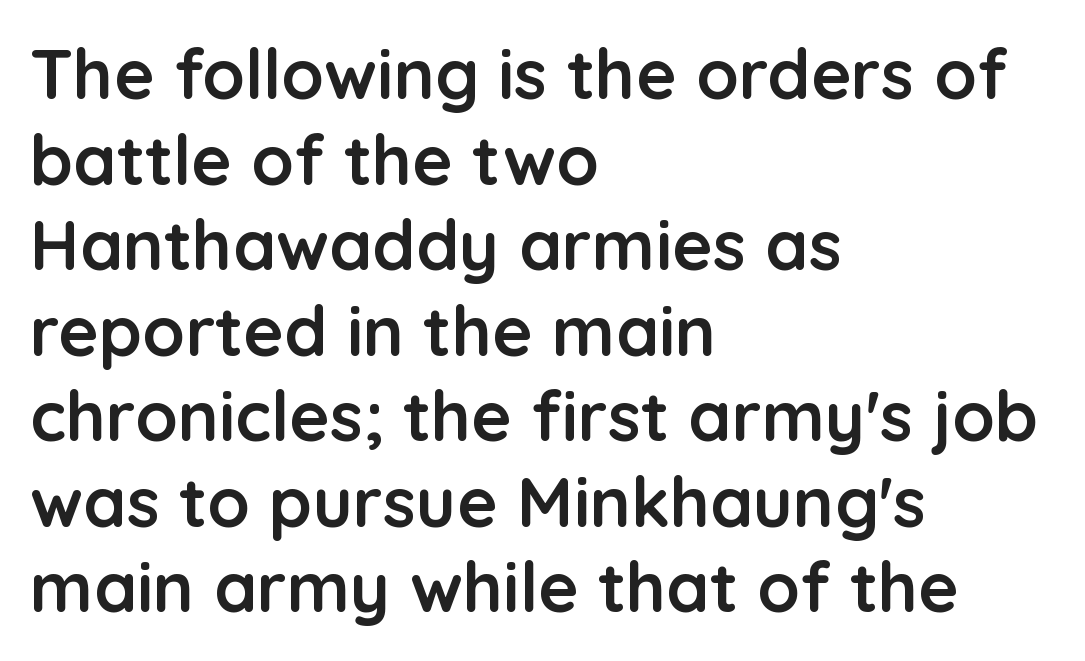
The image shows 69 px semibold sans-serif type, upright; set left-aligned, line spacing 1.24x, normal letter spacing, not underlined; low stroke contrast and a medium x-height.
